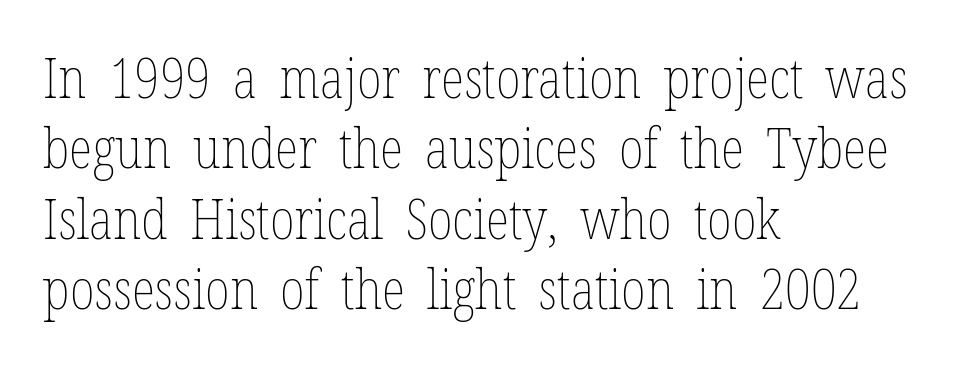
{"italic": "no", "bold": "no", "weight": "thin", "width": "condensed", "stroke_contrast": "low", "x_height": "medium", "monospaced": "no", "underline": "no", "align": "left", "line_spacing": "normal", "line_spacing_ratio": 1.28, "letter_spacing": "normal", "letter_spacing_em": 0.0, "glyph_px": 55}
